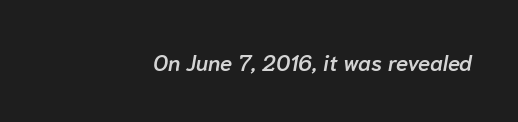
Notice the strokes are somewhat thickened but not fully heavy: this is a semibold. Teacher's note: observe the even right margin — that is flush-right alignment. In terms of posture, this sample is oblique. The passage shown is not underscored anywhere. Observe the ordinary spacing: letters are neighbours, not strangers.
